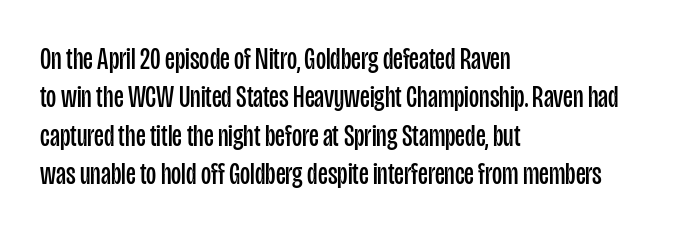
The image shows 31 px regular-weight, condensed sans-serif type, upright; set left-aligned, line spacing 1.24x, normal letter spacing, not underlined; low stroke contrast and a large x-height.
